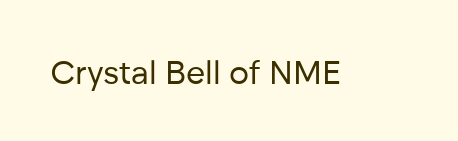
What stands out about the letter spacing? Nothing — it is the standard amount. Quick note: not italic, upright. Just letters on the line, the space beneath them empty. This is not heavy type; no bold has been used. Grotesque or geometric, the face here clearly has no serifs.
